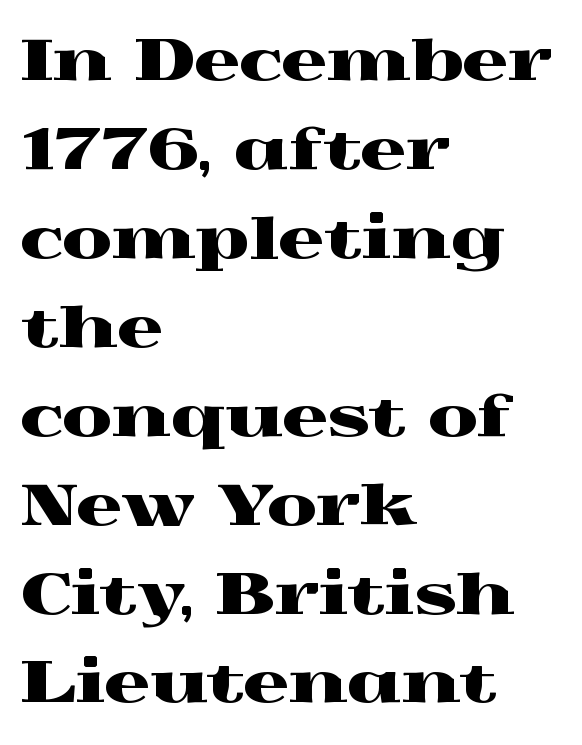
Q: Is the text italic (slanted)? A: No, it is upright.
Q: Is the typeface a serif or a sans-serif typeface? A: Serif.
Q: Is the text underlined? A: No.
Q: How is the paragraph aligned? A: Left-aligned.
Q: Is the spacing between letters normal or unusually wide? A: Normal.
Q: Is the spacing between lines tight, normal or loose? A: Normal.
Q: Width (condensed, normal, or wide)? A: Wide.
Q: x-height? A: Medium.
Q: Monospaced? A: No.
